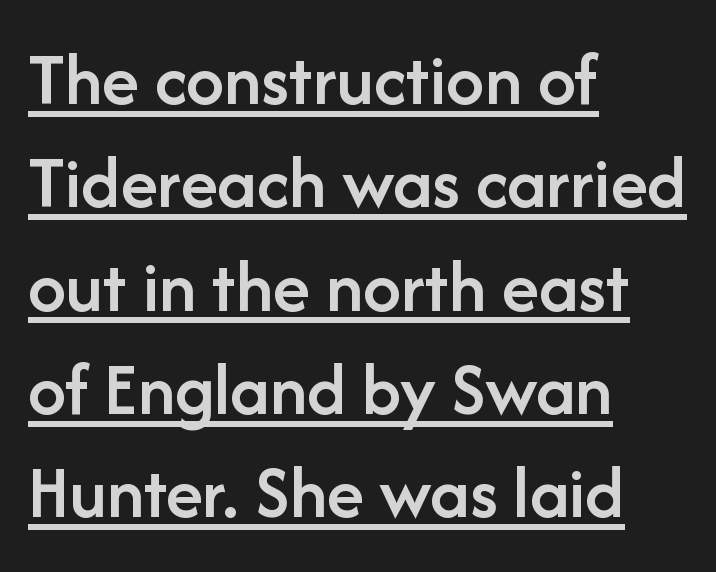
Ordinary non-slanted type is in use. Bold? Not quite — semibold, heavier than regular but stopping short. Visually the block forms a straight wall on the left and a jagged coastline on the right. Stroke terminals: plain, sans-serif. Nobody touched the tracking dial on this one.
